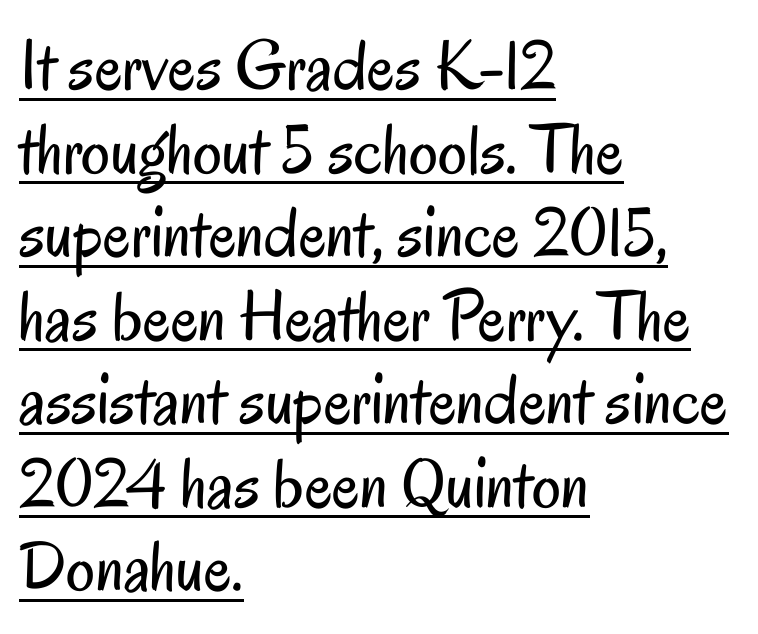
The image shows 72 px regular-weight, condensed sans-serif type, upright; set left-aligned, line spacing 1.16x, normal letter spacing, underlined; low stroke contrast and a small x-height.
